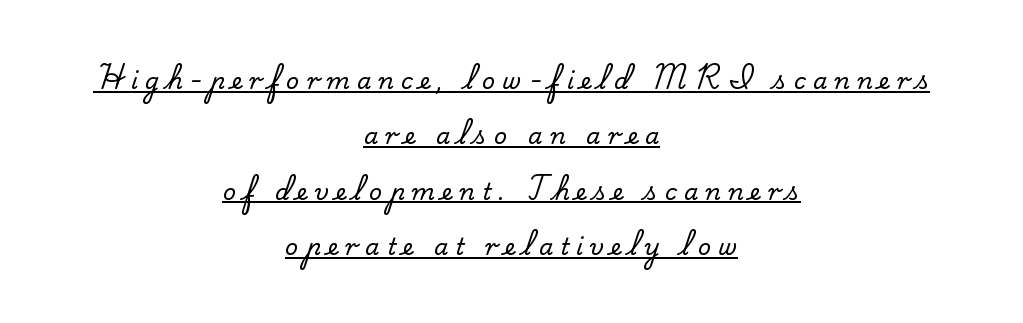
The image shows 23 px text type; set centered, loose line spacing (2.41x), unusually wide letter spacing (+0.31 em), underlined.
